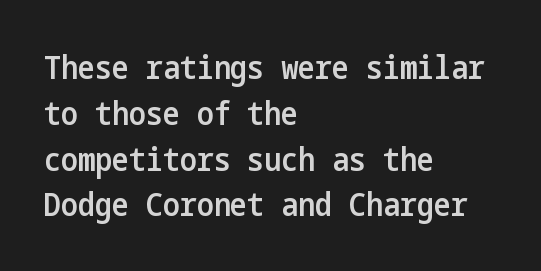
Q: Is the text bold? A: Semi-bold.
Q: Is the text italic (slanted)? A: No, it is upright.
Q: Is the typeface a serif or a sans-serif typeface? A: Sans-serif.
Q: Is the text underlined? A: No.
Q: How is the paragraph aligned? A: Left-aligned.
Q: Is the spacing between letters normal or unusually wide? A: Normal.
Q: Is the spacing between lines tight, normal or loose? A: Normal.
Q: Width (condensed, normal, or wide)? A: Condensed.
Q: Stroke contrast? A: Low.
Q: x-height? A: Medium.
